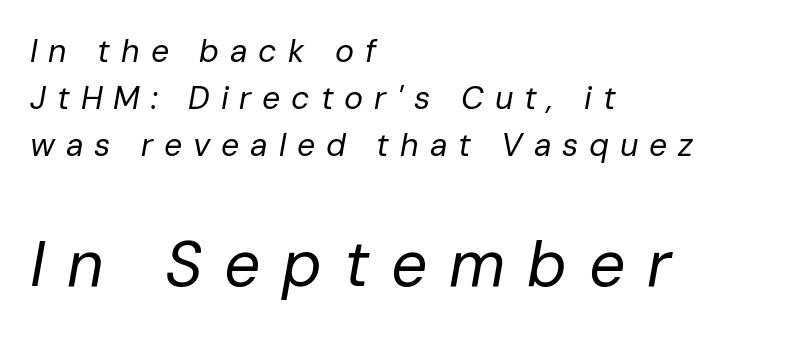
{"italic": "yes", "lean": "right", "slant_degrees": 10, "bold": "no", "weight": "regular", "width": "normal", "stroke_contrast": "low", "x_height": "medium", "monospaced": "no", "underline": "no", "align": "left", "line_spacing": "normal", "line_spacing_ratio": 1.47, "letter_spacing": "wide", "letter_spacing_em": 0.34, "larger_block": "second", "size_ratio": 2.0, "glyph_px": 64}
